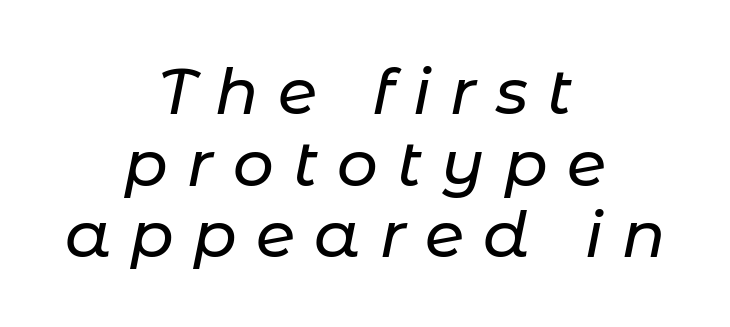
The image shows 64 px text type, italic (leaning right); set centered, tight line spacing (1.12x), unusually wide letter spacing (+0.3 em), not underlined; low stroke contrast and a medium x-height.
